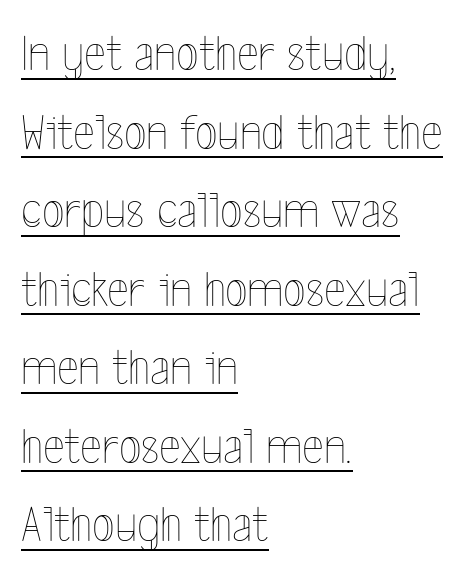
The lines sit at an ordinary, default distance from one another. These lines are rendered in a variable-pitch font. Short note: letters normally spaced. Nope, not italic — everything's standing straight. The rag falls on the right side of this text block.
